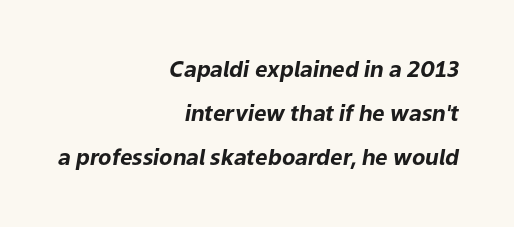
Q: Is the text bold? A: Yes.
Q: Is the text italic (slanted)? A: Yes, it leans right by about 9 degrees.
Q: Is the text underlined? A: No.
Q: How is the paragraph aligned? A: Right-aligned.
Q: Is the spacing between letters normal or unusually wide? A: Normal.
Q: Is the spacing between lines tight, normal or loose? A: Loose.
